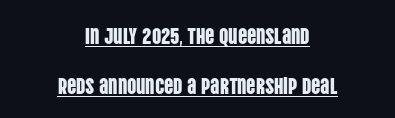
A rule runs beneath these lines of type. Each new line begins a long way beneath the previous one. Ascenders rise straight up at ninety degrees. This sample uses plain, unmodified letter spacing.
